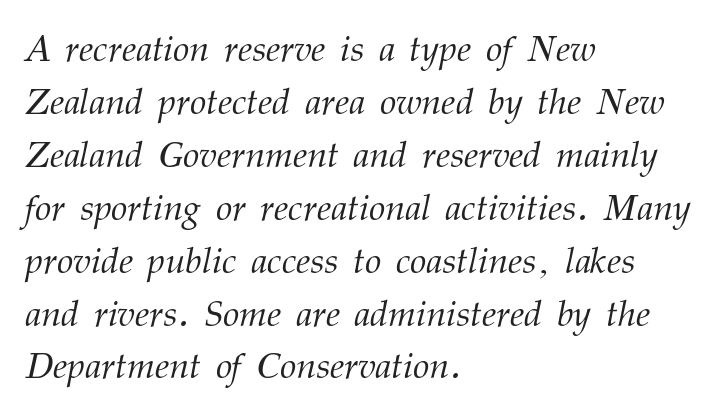
The image shows 37 px light serif type, italic (leaning right); set left-aligned, normal line spacing (1.43x), normal letter spacing, not underlined; medium stroke contrast and a medium x-height.
